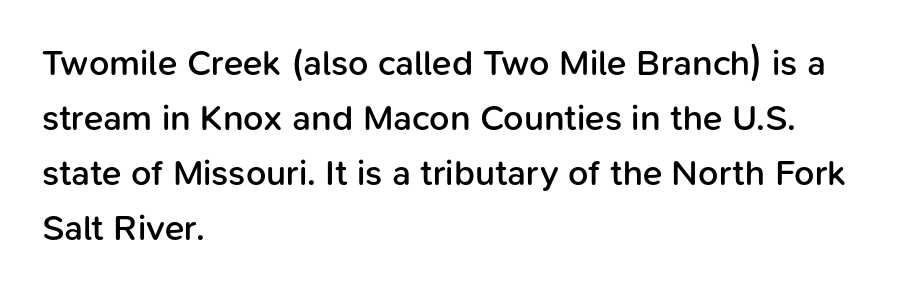
{"serif": "no", "italic": "no", "bold": "semi", "weight": "semibold", "width": "normal", "stroke_contrast": "low", "x_height": "medium", "monospaced": "no", "underline": "no", "align": "left", "line_spacing": "normal", "line_spacing_ratio": 1.53, "letter_spacing": "normal", "letter_spacing_em": 0.0, "glyph_px": 36}
